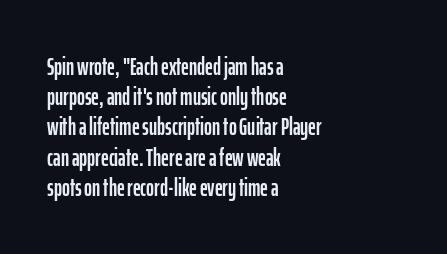
Leading: standard. Ascenders rise straight up at ninety degrees. The text block is weighted toward the left margin, trailing off unevenly rightward. Default kerning and tracking; the words read as compact shapes. Underlining? Definitely not there.
